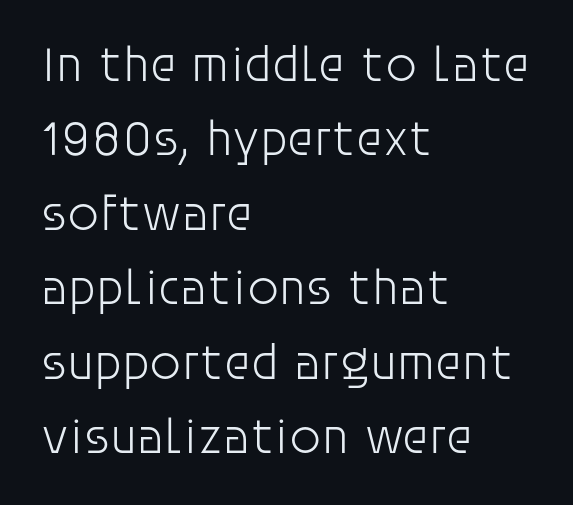
{"serif": "no", "italic": "no", "bold": "no", "weight": "light", "width": "normal", "stroke_contrast": "low", "x_height": "large", "monospaced": "no", "underline": "no", "align": "left", "line_spacing": "normal", "line_spacing_ratio": 1.49, "letter_spacing": "normal", "letter_spacing_em": 0.0, "glyph_px": 50}
